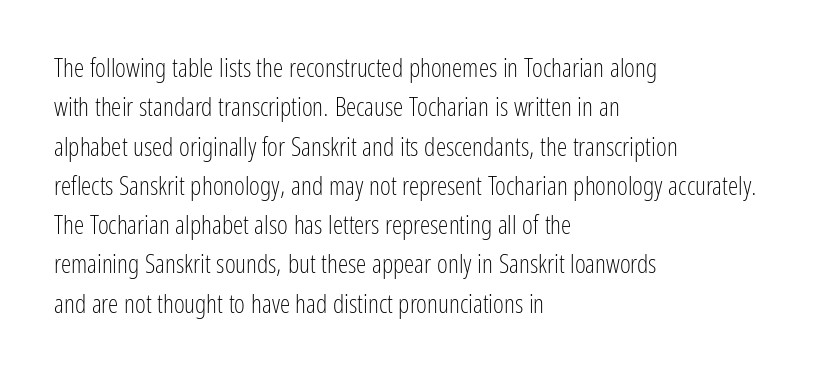
{"italic": "no", "bold": "no", "underline": "no", "align": "left", "line_spacing": "normal", "line_spacing_ratio": 1.51, "letter_spacing": "normal", "letter_spacing_em": 0.0, "glyph_px": 26}
